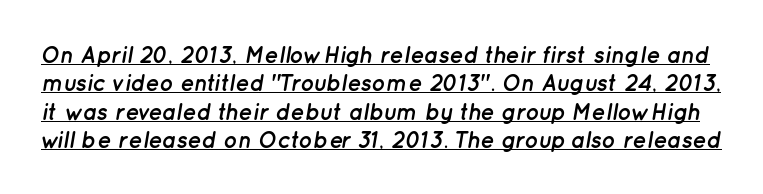
The image shows 23 px bold type, italic (leaning right); set line spacing 1.23x, normal letter spacing, underlined.
